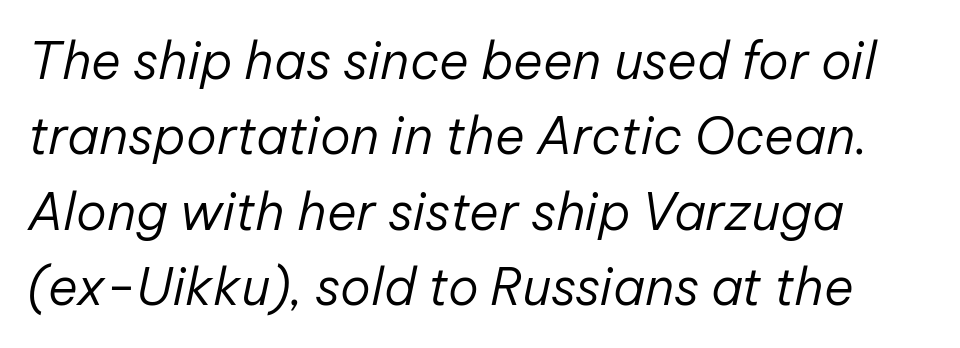
The image shows 51 px regular-weight type, italic (leaning right); set normal line spacing (1.48x), normal letter spacing, not underlined; low stroke contrast and a medium x-height.
